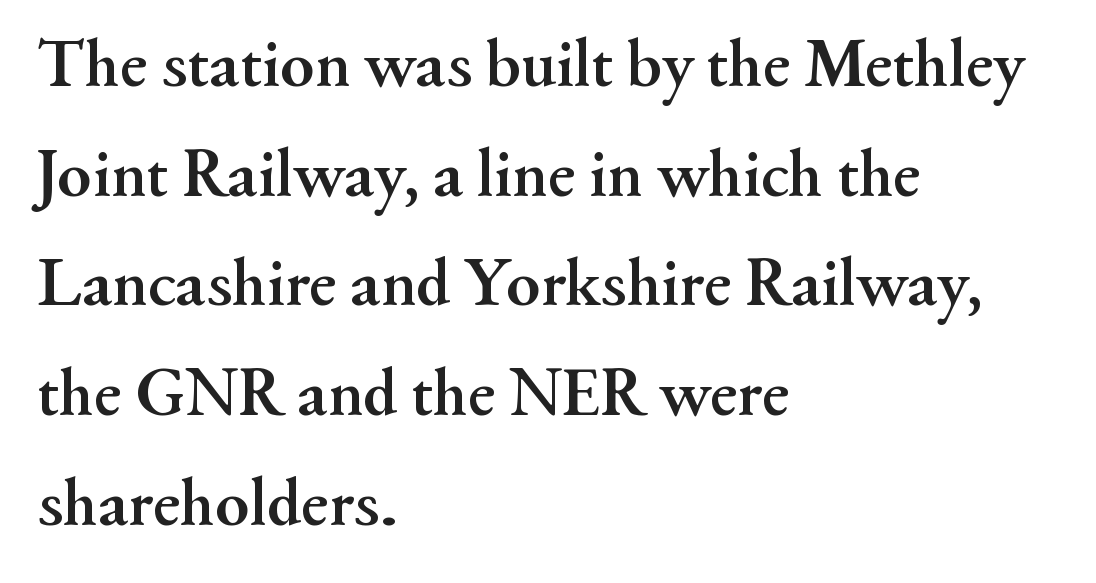
The image shows 69 px semibold serif type, upright; set left-aligned, normal line spacing (1.59x), normal letter spacing, not underlined; medium stroke contrast and a small x-height.
